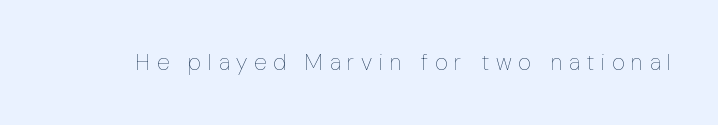
{"italic": "no", "bold": "no", "underline": "no", "letter_spacing": "wide", "letter_spacing_em": 0.29, "glyph_px": 23}
